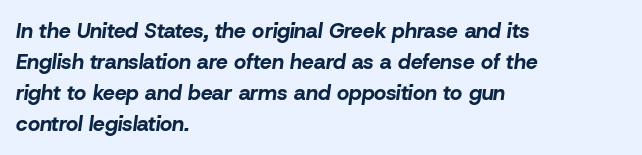
{"italic": "yes", "lean": "right", "slant_degrees": 8, "bold": "yes", "underline": "no", "align": "left", "line_spacing": "normal", "line_spacing_ratio": 1.48, "letter_spacing": "normal", "letter_spacing_em": 0.0, "glyph_px": 21}
